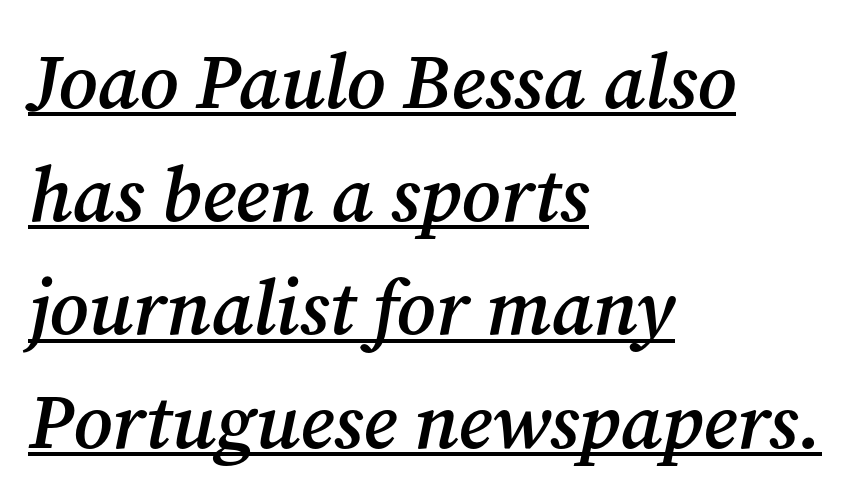
Q: Is the text bold? A: Semi-bold.
Q: Is the text italic (slanted)? A: Yes, it leans right by about 12 degrees.
Q: Is the typeface a serif or a sans-serif typeface? A: Serif.
Q: Is the text underlined? A: Yes.
Q: How is the paragraph aligned? A: Left-aligned.
Q: Is the spacing between letters normal or unusually wide? A: Normal.
Q: Is the spacing between lines tight, normal or loose? A: Normal.
Q: Width (condensed, normal, or wide)? A: Normal.
Q: Stroke contrast? A: Medium.
Q: x-height? A: Medium.
Q: Monospaced? A: No.
